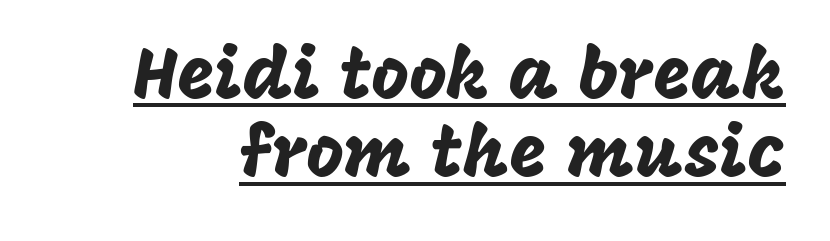
One glance says dense: line gaps are narrower than usual. Unlike a traditional serif, this face leaves its strokes unadorned. Compared with typical body copy, the letter spacing here is the same. The lettering is marked with a stroke running underneath it.
